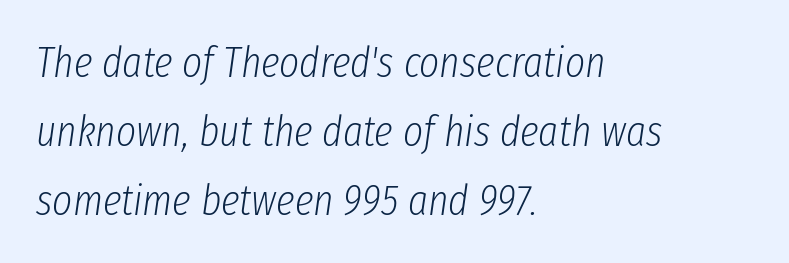
Q: Is the text bold? A: No.
Q: Is the text italic (slanted)? A: Yes, it leans right by about 8 degrees.
Q: Is the text underlined? A: No.
Q: How is the paragraph aligned? A: Left-aligned.
Q: Is the spacing between letters normal or unusually wide? A: Normal.
Q: Is the spacing between lines tight, normal or loose? A: Normal.
Q: Width (condensed, normal, or wide)? A: Condensed.
Q: Stroke contrast? A: Low.
Q: x-height? A: Medium.
Q: Monospaced? A: No.
